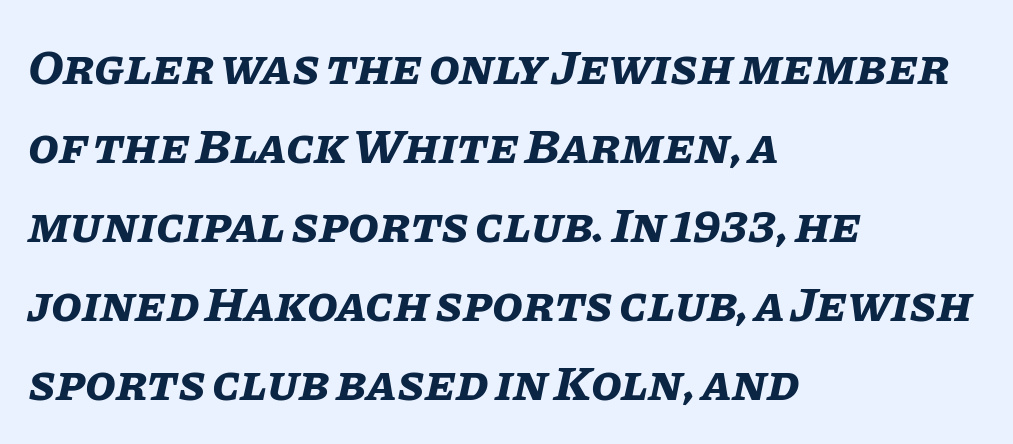
The image shows 50 px bold type, italic (leaning right); set left-aligned, normal line spacing (1.58x), normal letter spacing, not underlined; low stroke contrast and a large x-height.
